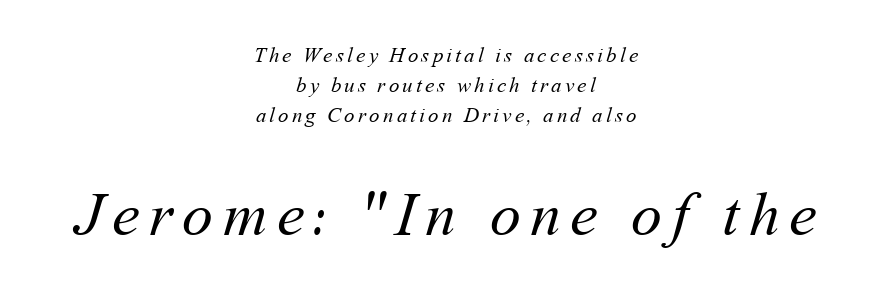
The image shows 62 px regular-weight type; set centered, normal line spacing (1.43x), not underlined; the second (bottom) block is 2.95x larger; medium stroke contrast and a medium x-height.
